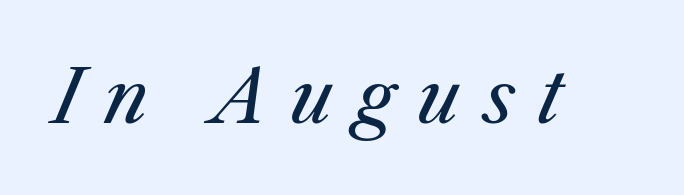
A typesetter would call this proportional, since set widths differ per character. Stem width sits at or under what a default text font uses. You can tell it's italic because the verticals aren't actually vertical. Each row of text sits above clean, open space. The horizontal fit of the characters is loose and conspicuously gappy.
